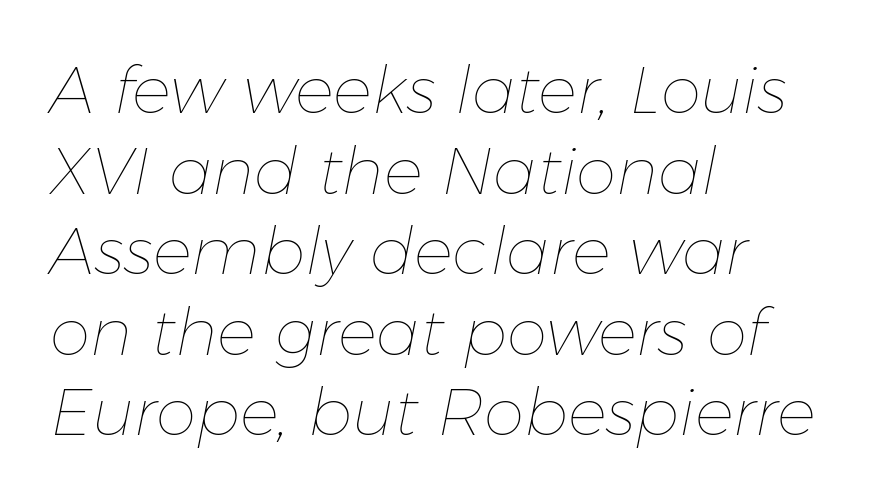
{"italic": "yes", "lean": "right", "slant_degrees": 11, "bold": "no", "weight": "thin", "width": "normal", "stroke_contrast": "low", "x_height": "medium", "monospaced": "no", "underline": "no", "align": "left", "line_spacing_ratio": 1.24, "letter_spacing": "normal", "letter_spacing_em": 0.0, "glyph_px": 65}
